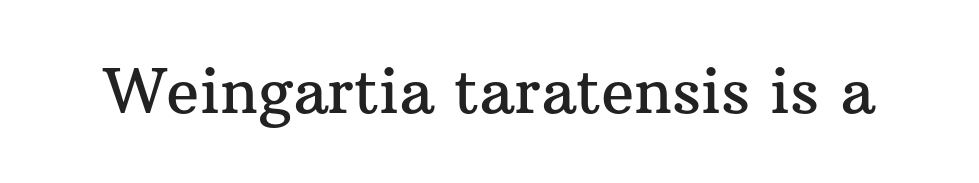
{"serif": "yes", "italic": "no", "width": "normal", "stroke_contrast": "medium", "x_height": "medium", "monospaced": "no", "underline": "no", "letter_spacing": "normal", "letter_spacing_em": 0.0, "glyph_px": 61}
